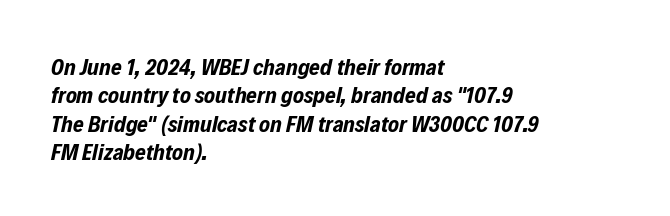
Q: Is the text bold? A: Yes.
Q: Is the text italic (slanted)? A: Yes, it leans right by about 12 degrees.
Q: Is the text underlined? A: No.
Q: How is the paragraph aligned? A: Left-aligned.
Q: Is the spacing between letters normal or unusually wide? A: Normal.
